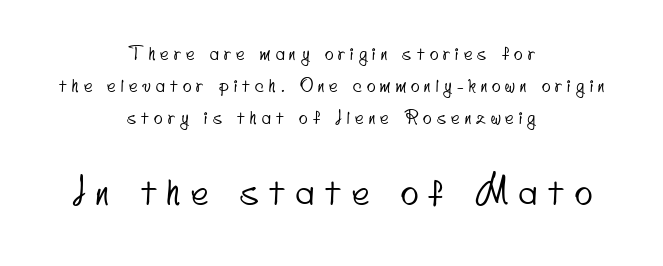
The lower block of text is set noticeably larger than the block above it. A typesetter would call this proportional, since set widths differ per character. The characters display no serif detailing; their extremities are plain. This sample uses expanded letter spacing, leaving extra air between glyphs. The compositor balanced each line on the midline. Descenders hang freely into open space.
